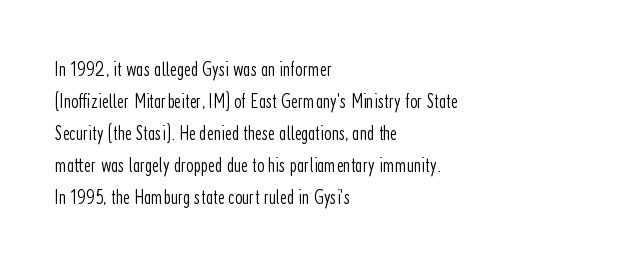
The image shows 21 px text type, upright; set left-aligned, normal line spacing (1.52x), normal letter spacing, not underlined.
